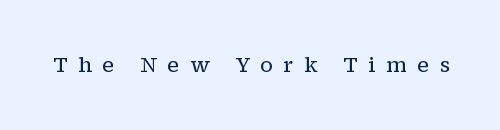
Q: Is the text bold? A: No.
Q: Is the text italic (slanted)? A: No, it is upright.
Q: Is the text underlined? A: No.
Q: Is the spacing between letters normal or unusually wide? A: Unusually wide.
